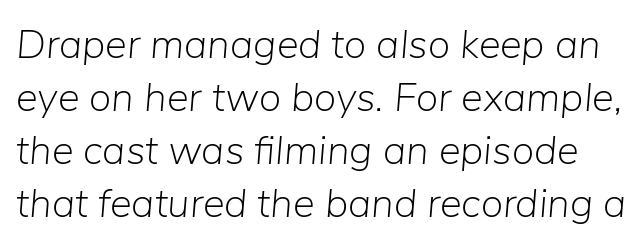
Here the designer chose a conventional face with non-uniform glyph widths. No letter is thick-stroked: the sample isn't bold. The area under the type is left untouched. Default kerning and tracking; the words read as compact shapes. The rendering applies a slant to the glyphs. The leading is moderate, giving the passage an even texture.
